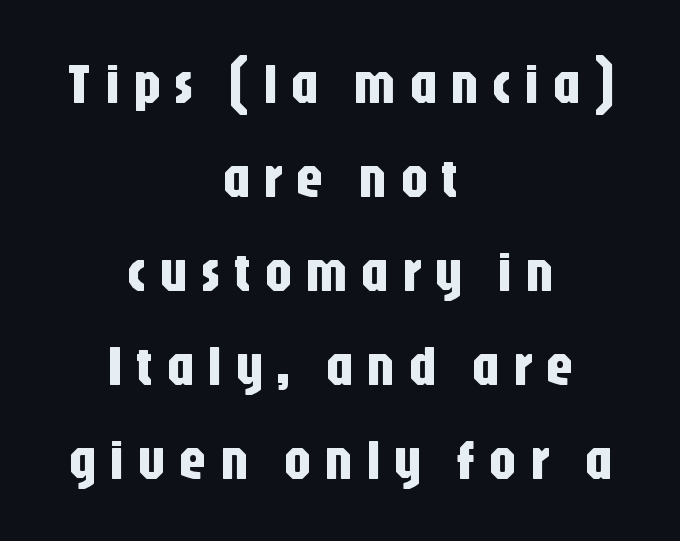
The image shows 56 px condensed sans-serif type, upright; set centered, normal line spacing (1.68x), unusually wide letter spacing (+0.23 em), not underlined; low stroke contrast and a large x-height.
